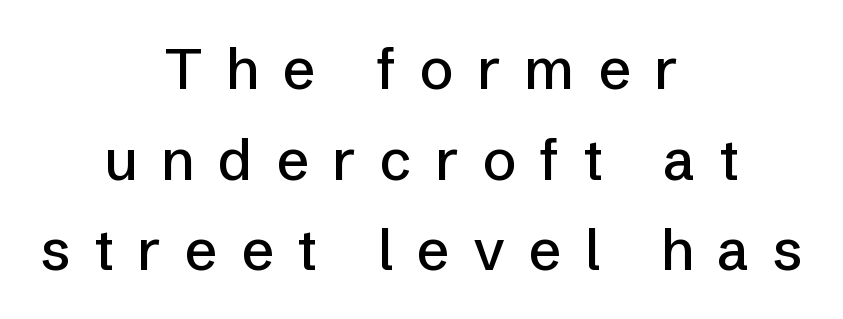
Posture: upright roman. Each letter's strokes conclude bluntly, with no projecting serifs. The paragraph shown floats in the horizontal middle. These lines have a slow, spaced-out rhythm from letter to letter.
